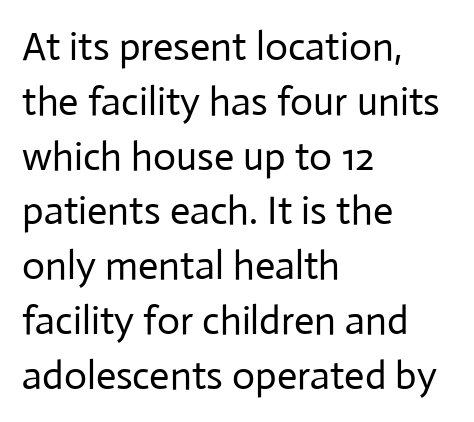
The image shows 40 px regular-weight sans-serif type, upright; set left-aligned, normal line spacing (1.37x), normal letter spacing, not underlined; low stroke contrast and a medium x-height.
